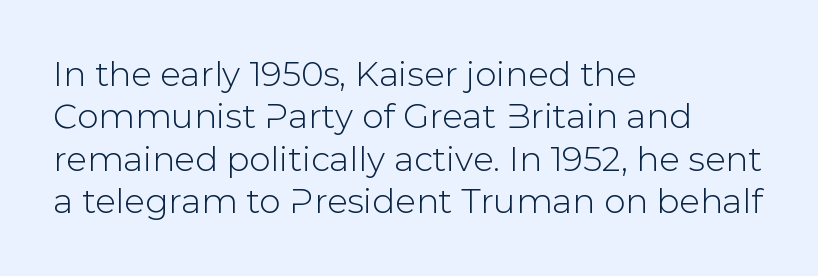
Q: Is the text italic (slanted)? A: No, it is upright.
Q: Is the typeface a serif or a sans-serif typeface? A: Sans-serif.
Q: Is the text underlined? A: No.
Q: How is the paragraph aligned? A: Left-aligned.
Q: Is the spacing between letters normal or unusually wide? A: Normal.
Q: Is the spacing between lines tight, normal or loose? A: Normal.
Q: Width (condensed, normal, or wide)? A: Normal.
Q: Stroke contrast? A: Low.
Q: x-height? A: Medium.
Q: Monospaced? A: No.
